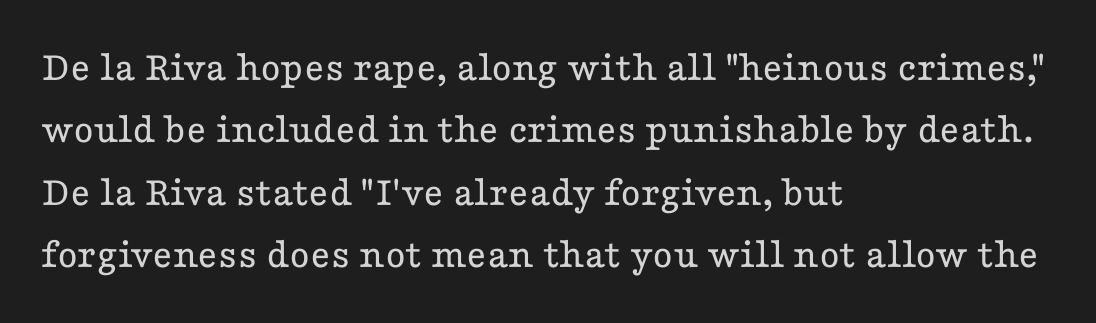
The strokes carry an ordinary text weight at most. Nobody drew a line under any word here. Notice how the stems are strictly vertical — no italics here. These lines keep a tight, regular rhythm from letter to letter. Here the designer chose a conventional face with non-uniform glyph widths.
